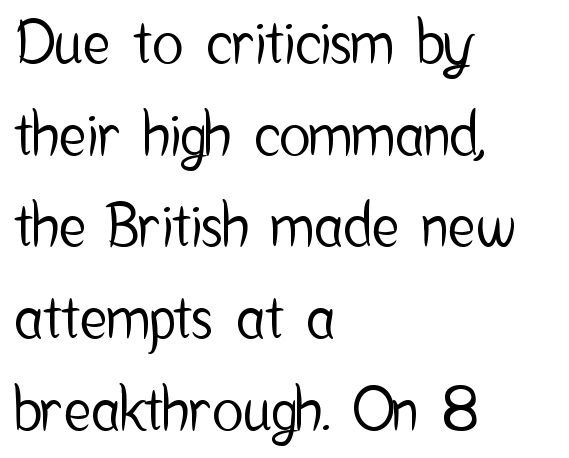
{"serif": "no", "italic": "no", "width": "condensed", "stroke_contrast": "low", "x_height": "medium", "monospaced": "no", "underline": "no", "align": "left", "line_spacing": "normal", "line_spacing_ratio": 1.58, "letter_spacing": "normal", "letter_spacing_em": 0.0, "glyph_px": 58}
